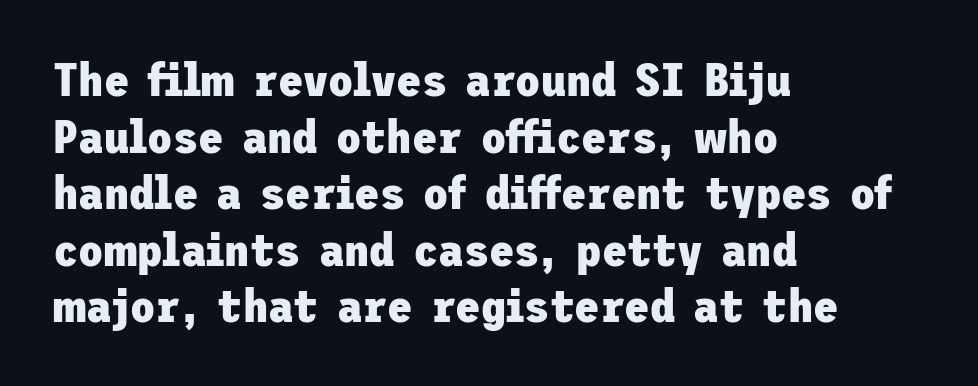
Nobody touched the tracking dial on this one. Letterform terminals end flat and unadorned throughout the passage. Compared with an ordinary text face, these strokes are far heavier — a full bold. The type sits square on the baseline with zero lean. A clean baseline with only descenders dipping below it.
